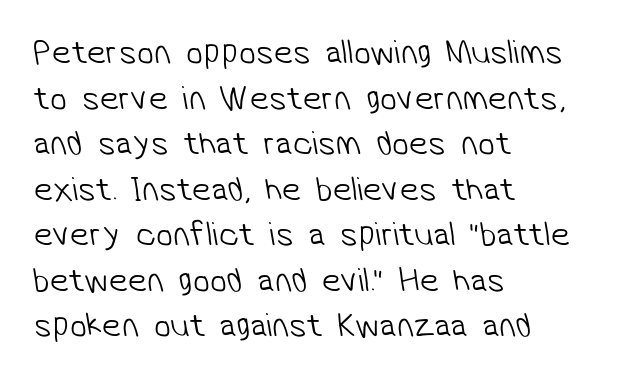
The letterforms sit shoulder to shoulder at normal distance. A classic flush-left, rag-right setting is used for this passage. The space between consecutive lines is moderate. Beneath every word, the page is bare. You can tell from the bare stems that sans-serif type was used.
